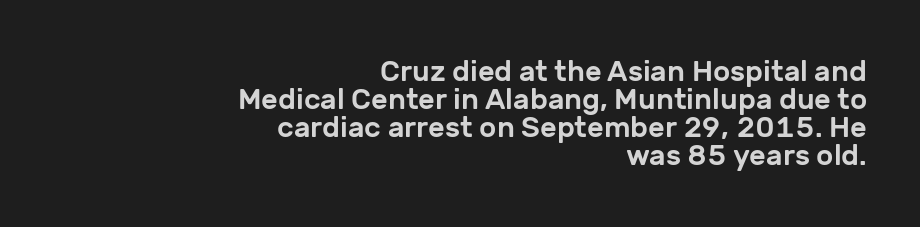
Q: Is the text italic (slanted)? A: No, it is upright.
Q: Is the typeface a serif or a sans-serif typeface? A: Sans-serif.
Q: Is the text underlined? A: No.
Q: How is the paragraph aligned? A: Right-aligned.
Q: Is the spacing between letters normal or unusually wide? A: Normal.
Q: Is the spacing between lines tight, normal or loose? A: Tight.
Q: Width (condensed, normal, or wide)? A: Normal.
Q: Stroke contrast? A: Low.
Q: x-height? A: Medium.
Q: Monospaced? A: No.
